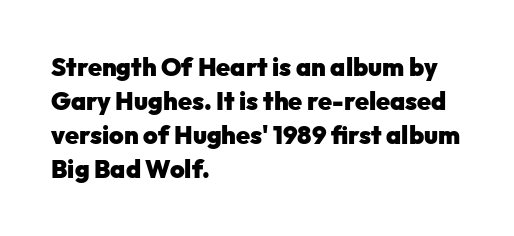
Q: Is the text bold? A: Yes.
Q: Is the text italic (slanted)? A: No, it is upright.
Q: Is the text underlined? A: No.
Q: How is the paragraph aligned? A: Left-aligned.
Q: Is the spacing between letters normal or unusually wide? A: Normal.
Q: Is the spacing between lines tight, normal or loose? A: Normal.
